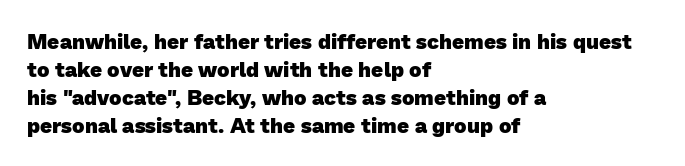
The image shows 21 px bold type; set left-aligned, normal line spacing (1.34x), normal letter spacing, not underlined.
